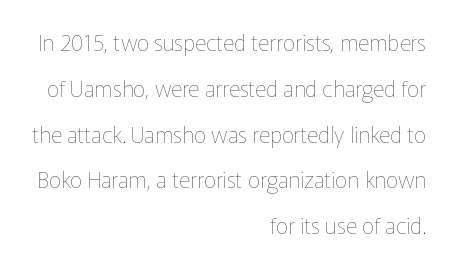
{"italic": "no", "bold": "no", "underline": "no", "align": "right", "line_spacing": "loose", "line_spacing_ratio": 2.08, "letter_spacing": "normal", "letter_spacing_em": 0.0, "glyph_px": 22}
